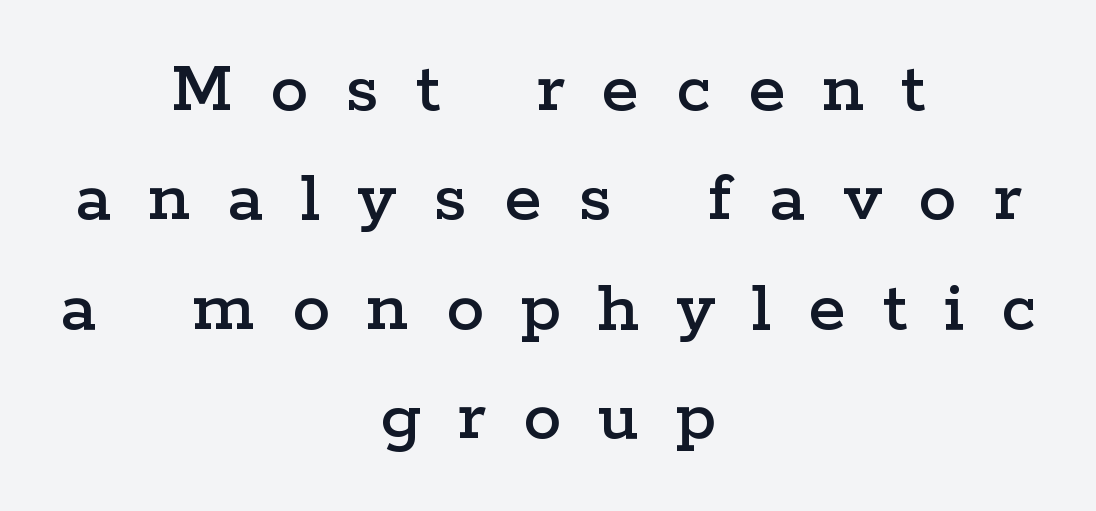
Q: Is the text italic (slanted)? A: No, it is upright.
Q: Is the typeface a serif or a sans-serif typeface? A: Serif.
Q: Is the text underlined? A: No.
Q: How is the paragraph aligned? A: Centered.
Q: Is the spacing between letters normal or unusually wide? A: Unusually wide.
Q: Is the spacing between lines tight, normal or loose? A: Normal.
Q: Width (condensed, normal, or wide)? A: Wide.
Q: Stroke contrast? A: Low.
Q: x-height? A: Medium.
Q: Monospaced? A: No.
